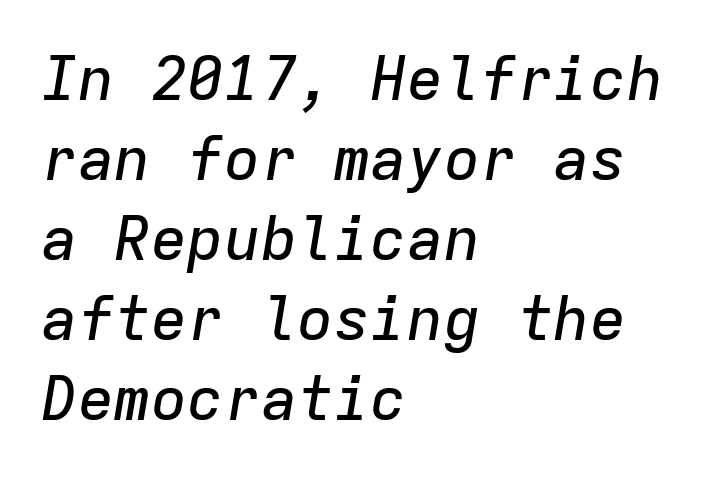
Lines of text with bare space underneath. The letters are slanted; this is an italic face. Every character here occupies the same horizontal width, giving the sample a typewriter-like rhythm. The gaps between neighbouring characters are ordinary and unremarkable.
